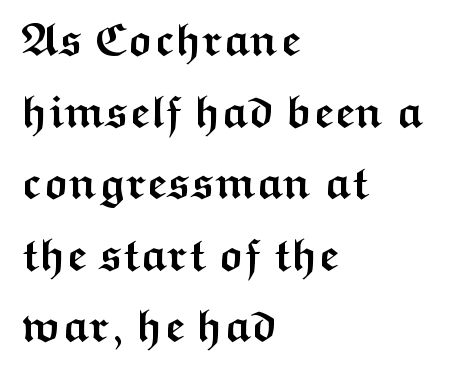
{"serif": "no", "italic": "no", "bold": "yes", "weight": "semibold", "width": "wide", "stroke_contrast": "medium", "x_height": "medium", "monospaced": "no", "underline": "no", "align": "left", "line_spacing": "normal", "line_spacing_ratio": 1.59, "letter_spacing": "normal", "letter_spacing_em": 0.0, "glyph_px": 45}
